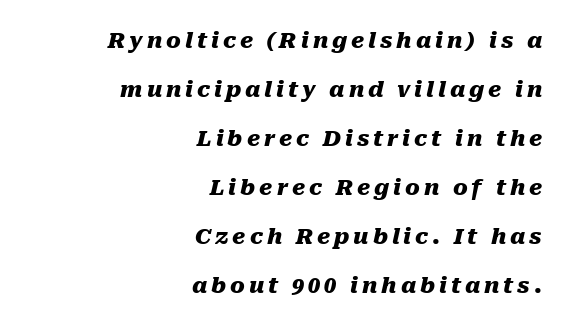
The image shows 22 px bold type, italic (leaning right); set right-aligned, loose line spacing (2.23x), not underlined.
